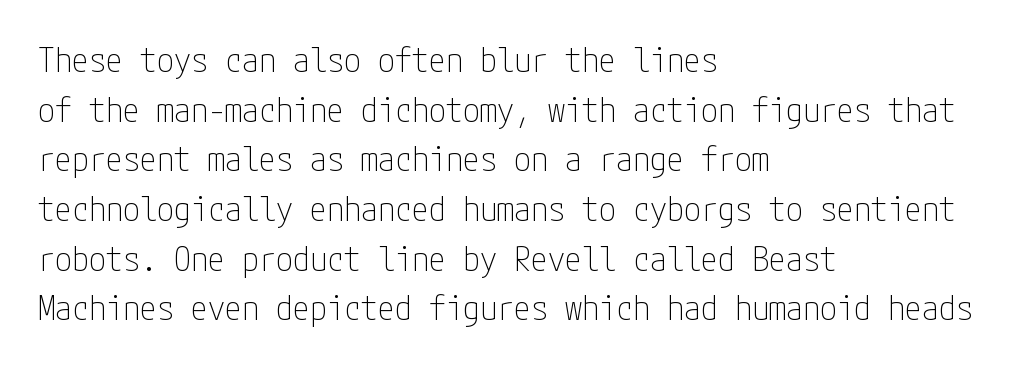
Q: Is the text bold? A: No.
Q: Is the text italic (slanted)? A: No, it is upright.
Q: Is the typeface a serif or a sans-serif typeface? A: Sans-serif.
Q: Is the text underlined? A: No.
Q: How is the paragraph aligned? A: Left-aligned.
Q: Is the spacing between letters normal or unusually wide? A: Normal.
Q: Is the spacing between lines tight, normal or loose? A: Normal.
Q: Width (condensed, normal, or wide)? A: Condensed.
Q: Stroke contrast? A: Low.
Q: x-height? A: Medium.
